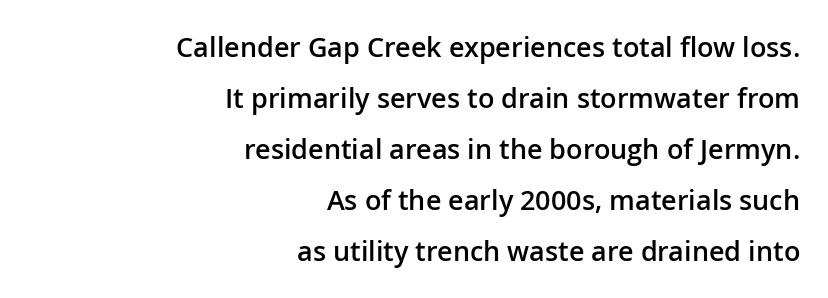
The image shows 27 px text type, upright; set right-aligned, line spacing 1.89x, normal letter spacing, not underlined.
